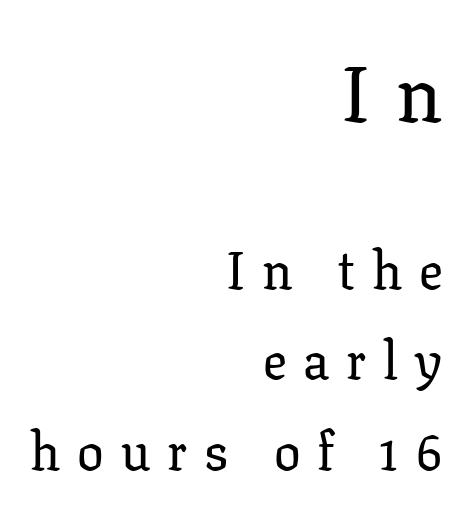
Q: Is the text italic (slanted)? A: No, it is upright.
Q: Is the typeface a serif or a sans-serif typeface? A: Serif.
Q: Is the text underlined? A: No.
Q: How is the paragraph aligned? A: Right-aligned.
Q: Is the spacing between letters normal or unusually wide? A: Unusually wide.
Q: Which block of text is set in a larger size, the first (top) or the second (bottom)? A: The first (top) one.
Q: Width (condensed, normal, or wide)? A: Normal.
Q: Stroke contrast? A: Low.
Q: x-height? A: Medium.
Q: Monospaced? A: No.
